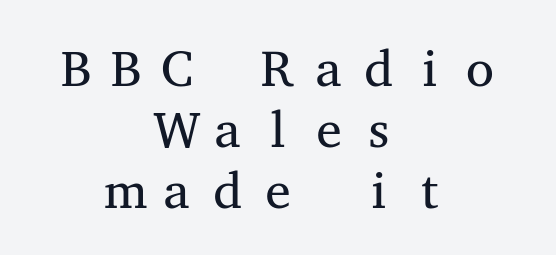
The text block is weighted toward neither margin, spreading evenly from the middle. Every character here occupies the same horizontal width, giving the sample a typewriter-like rhythm. Substantial extra tracking has been applied to these lines. A serif font was chosen for this passage. The font sits on the lighter half of the weight spectrum, regular included. You can tell it's not italic because the verticals are truly vertical.
